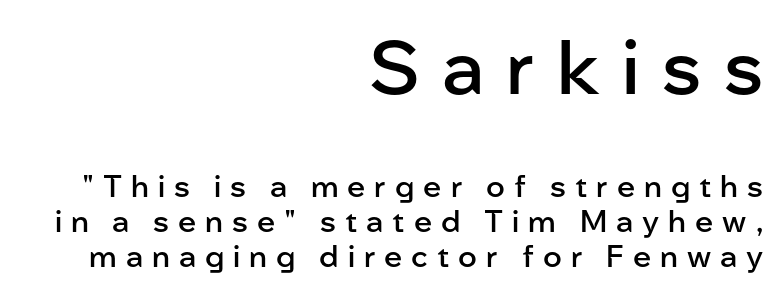
Q: Is the text bold? A: Semi-bold.
Q: Is the text italic (slanted)? A: No, it is upright.
Q: Is the typeface a serif or a sans-serif typeface? A: Sans-serif.
Q: Is the text underlined? A: No.
Q: How is the paragraph aligned? A: Right-aligned.
Q: Is the spacing between letters normal or unusually wide? A: Unusually wide.
Q: Which block of text is set in a larger size, the first (top) or the second (bottom)? A: The first (top) one.
Q: Width (condensed, normal, or wide)? A: Normal.
Q: Stroke contrast? A: Low.
Q: x-height? A: Medium.
Q: Monospaced? A: No.
